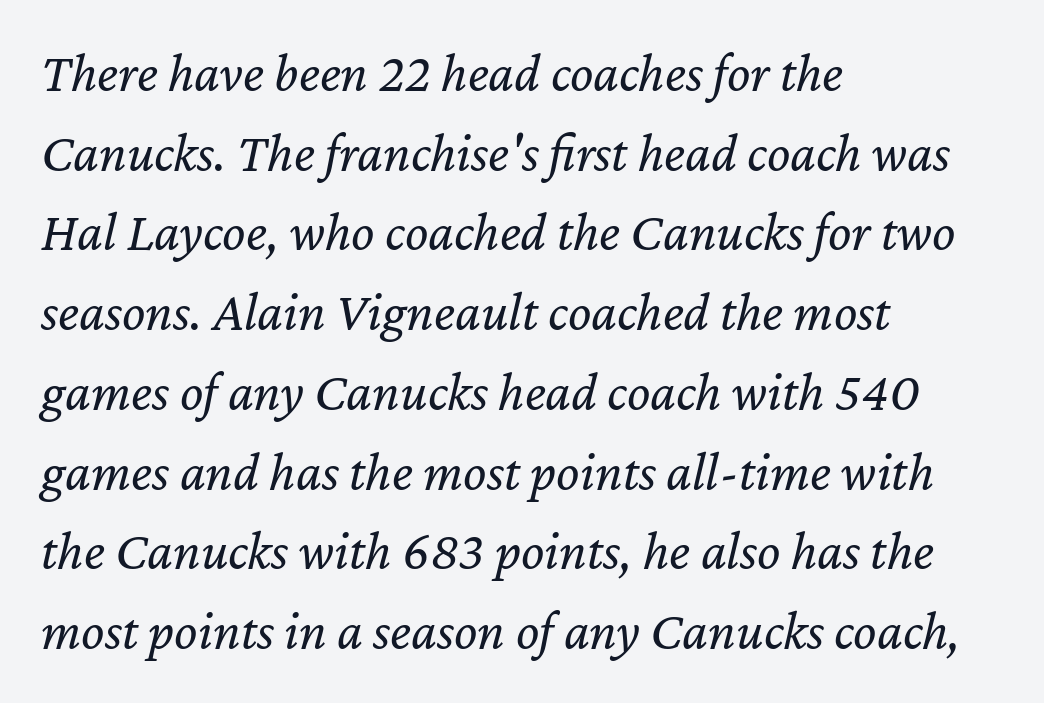
The image shows 55 px regular-weight type, italic (leaning right); set left-aligned, normal line spacing (1.45x), normal letter spacing, not underlined; low stroke contrast and a medium x-height.
